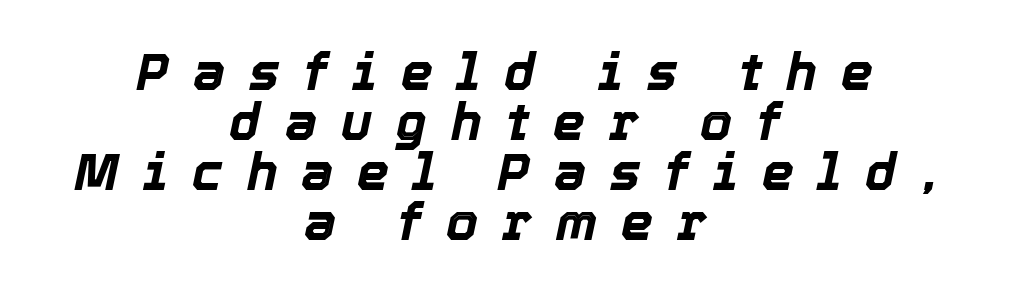
{"italic": "yes", "lean": "right", "slant_degrees": 12, "bold": "yes", "weight": "bold", "width": "normal", "x_height": "medium", "monospaced": "no", "underline": "no", "align": "center", "line_spacing": "tight", "line_spacing_ratio": 0.98, "letter_spacing": "wide", "letter_spacing_em": 0.47, "glyph_px": 51}
